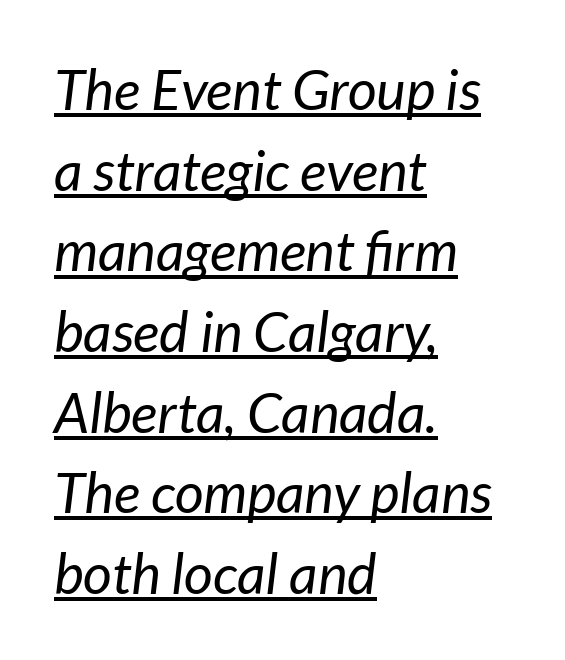
The image shows 56 px regular-weight type, italic (leaning right); set left-aligned, normal line spacing (1.44x), normal letter spacing, underlined; low stroke contrast and a medium x-height.
